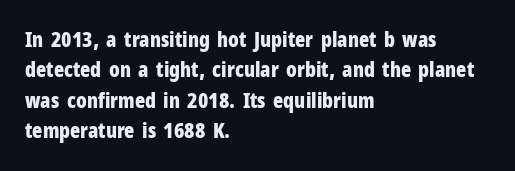
{"italic": "no", "bold": "yes", "underline": "no", "align": "left", "line_spacing": "normal", "line_spacing_ratio": 1.45, "letter_spacing": "normal", "letter_spacing_em": 0.0, "glyph_px": 21}
